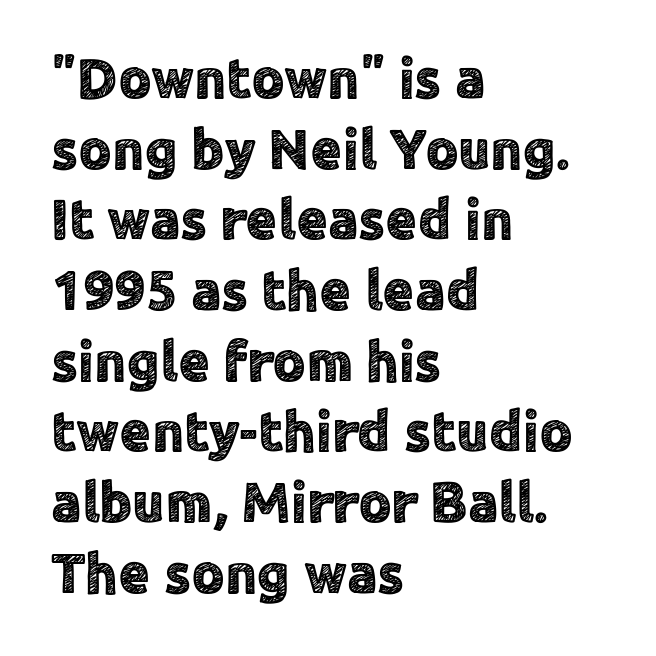
{"serif": "no", "italic": "no", "width": "normal", "x_height": "medium", "monospaced": "no", "underline": "no", "align": "left", "line_spacing_ratio": 1.24, "letter_spacing": "normal", "letter_spacing_em": 0.0, "glyph_px": 57}
